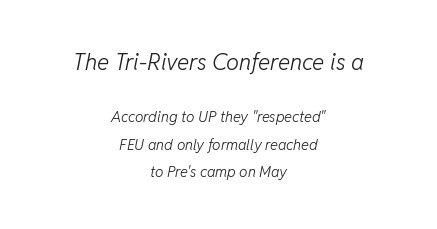
The image shows 23 px text type, italic (leaning right); set centered, line spacing 1.83x, normal letter spacing, not underlined; the first (top) block is 1.53x larger.
